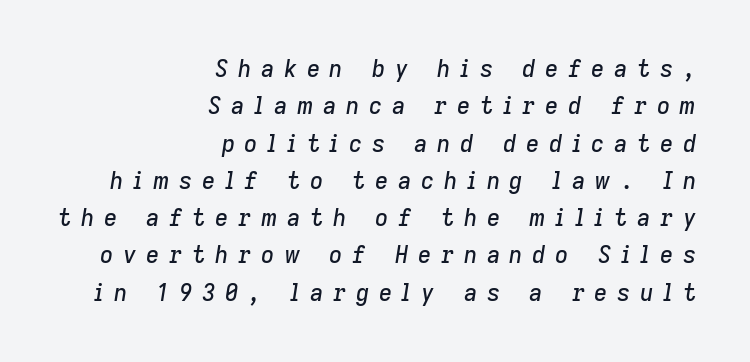
The lines are quadded right. What's the leading like? Ordinary, nothing unusual. The glyphs are unaccompanied by any horizontal stroke below them. How are the letters spaced? Widely, with obvious added tracking.
